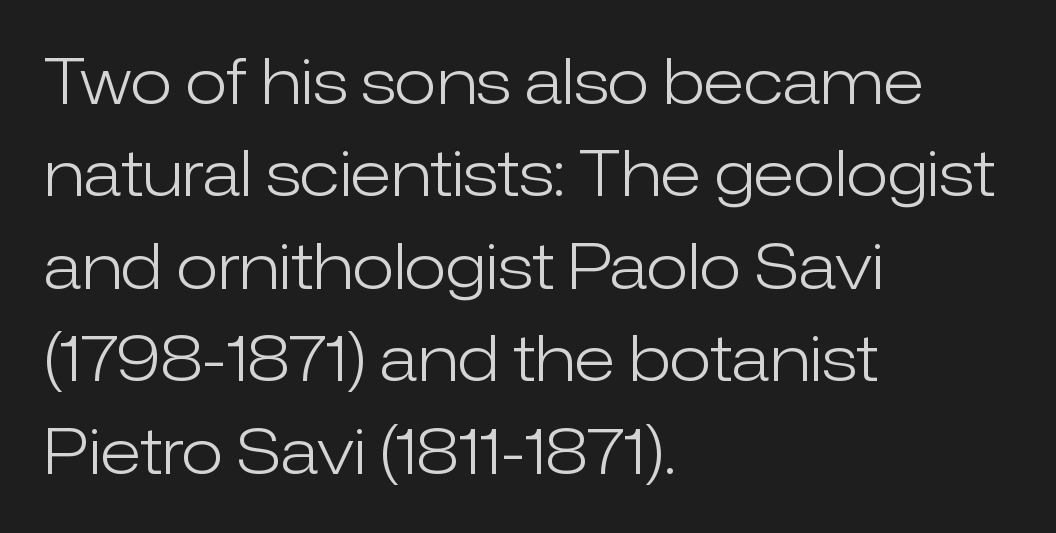
The strokes carry an ordinary text weight at most. Casual observation: everything's shoved over to the left. Varying glyph widths throughout — classic text-font behaviour. Nobody drew a line under any word here. Unlike italic type, these characters show no tilt at all. Font category for this specimen: sans-serif.
